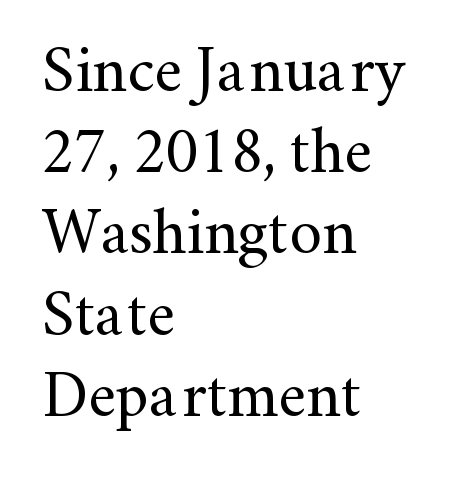
The image shows 65 px regular-weight serif type, upright; set left-aligned, normal line spacing (1.25x), normal letter spacing, not underlined; medium stroke contrast and a small x-height.
